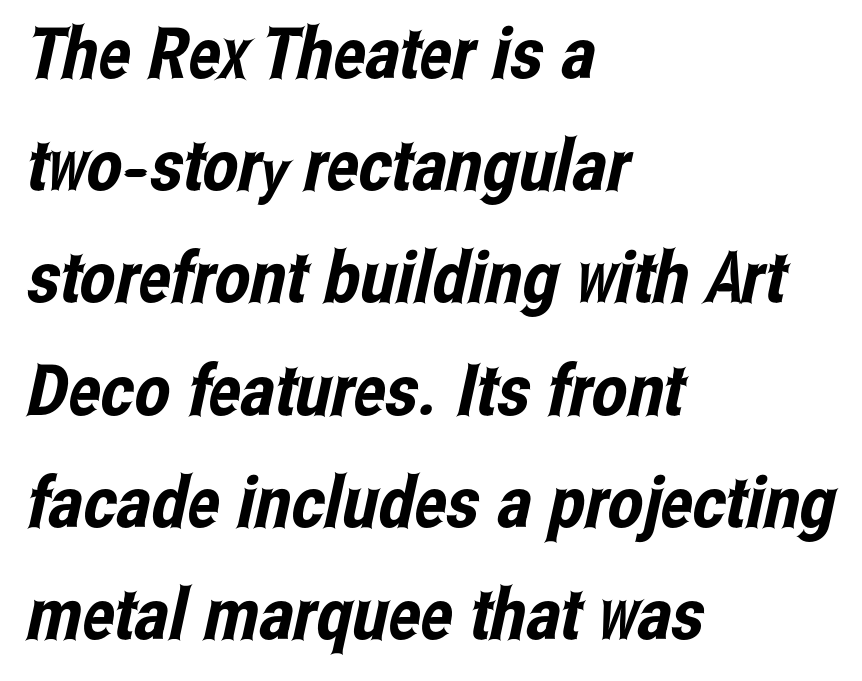
The image shows 71 px condensed sans-serif type; set left-aligned, normal line spacing (1.58x), normal letter spacing, not underlined; low stroke contrast and a medium x-height.
